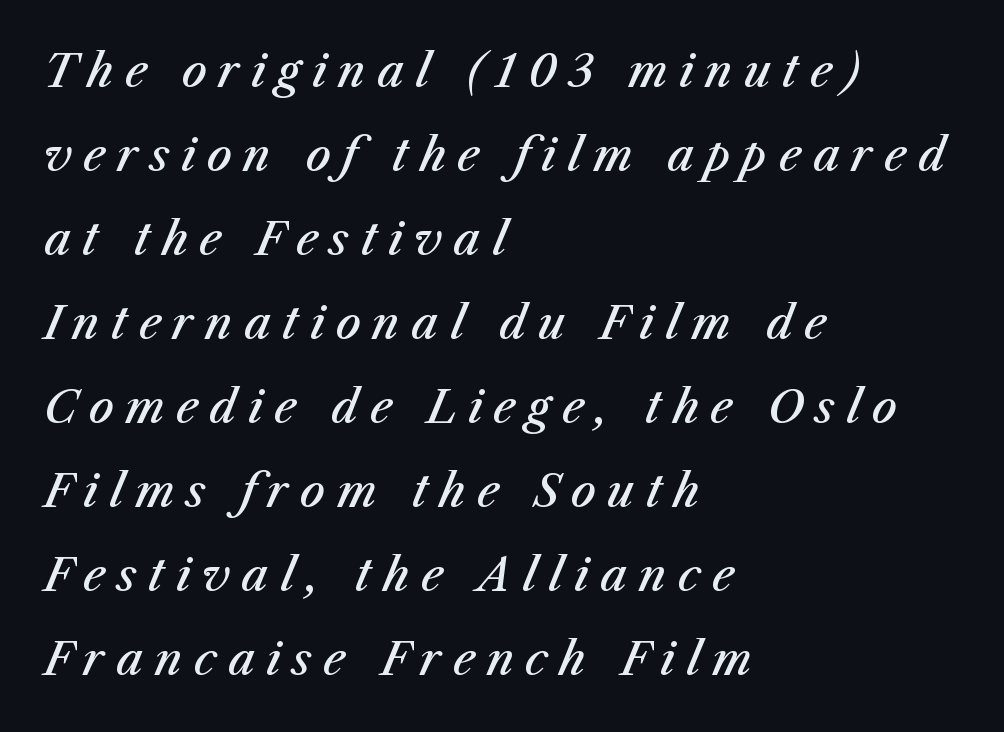
{"italic": "yes", "lean": "right", "slant_degrees": 23, "bold": "semi", "weight": "semibold", "width": "normal", "stroke_contrast": "medium", "x_height": "medium", "monospaced": "no", "underline": "no", "align": "left", "line_spacing": "loose", "line_spacing_ratio": 1.91, "letter_spacing": "wide", "letter_spacing_em": 0.26, "glyph_px": 44}
